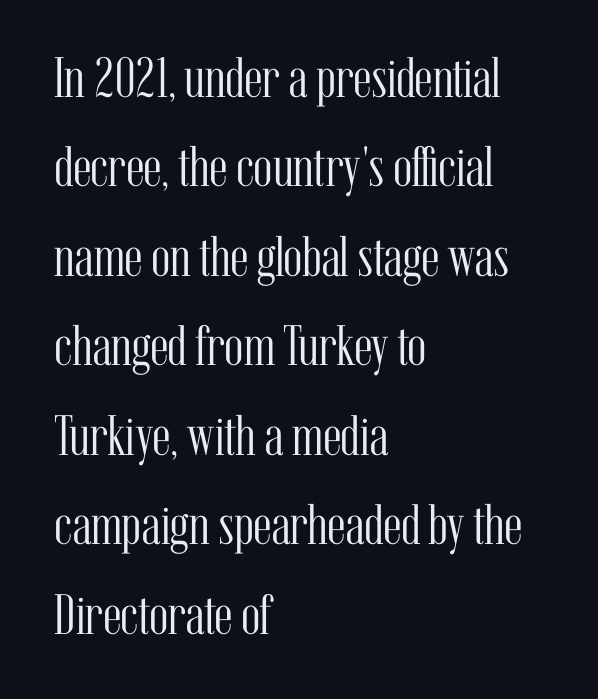
{"serif": "yes", "italic": "no", "bold": "no", "weight": "light", "width": "condensed", "stroke_contrast": "medium", "x_height": "medium", "monospaced": "no", "underline": "no", "align": "left", "line_spacing": "normal", "line_spacing_ratio": 1.57, "letter_spacing": "normal", "letter_spacing_em": 0.0, "glyph_px": 57}
